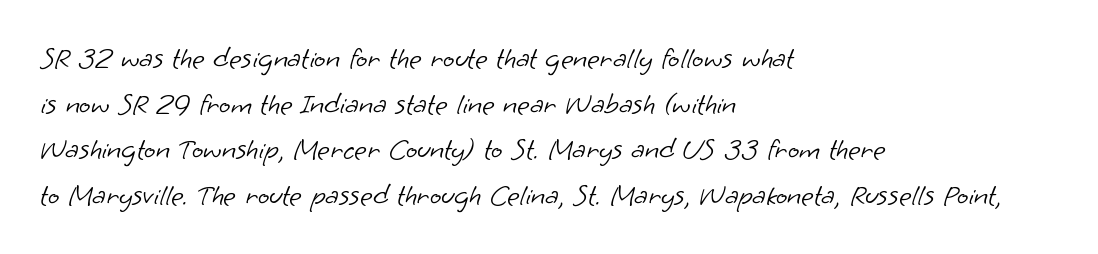
The image shows 30 px light sans-serif type; set left-aligned, normal line spacing (1.52x), normal letter spacing, not underlined; low stroke contrast and a small x-height.
